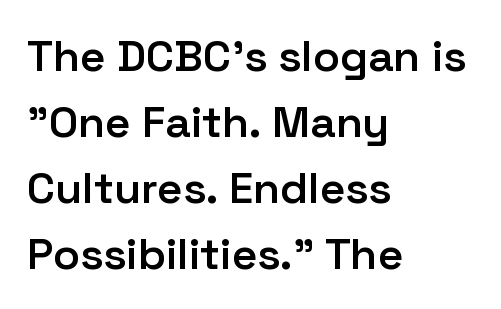
Check where the strokes stop: nothing finishes them off — pure sans. Reading down the block, your eye returns to a fixed left position each line. Do the characters align in a grid? No, the font is proportional. The passage shown is not underscored anywhere.
